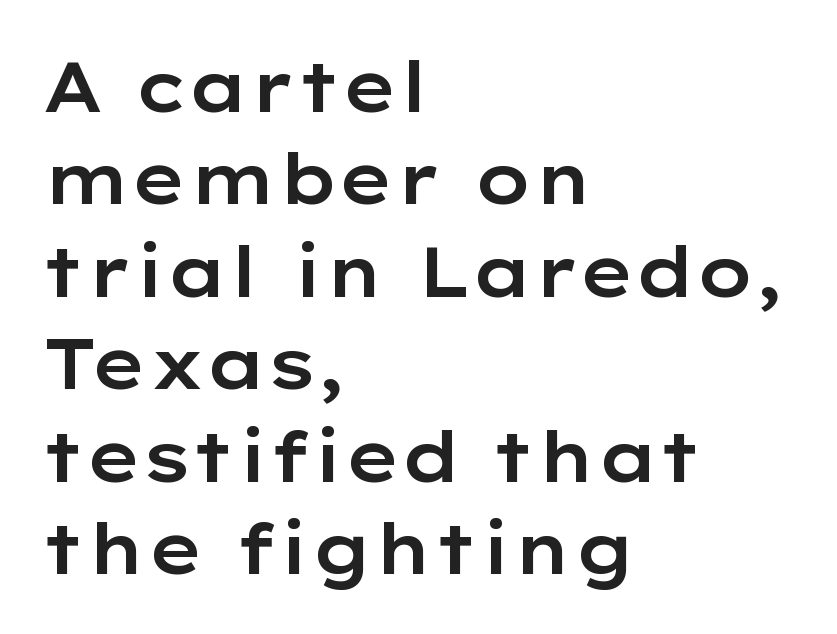
The image shows 70 px wide sans-serif type, upright; set left-aligned, normal line spacing (1.32x), normal letter spacing, not underlined; low stroke contrast and a medium x-height.
